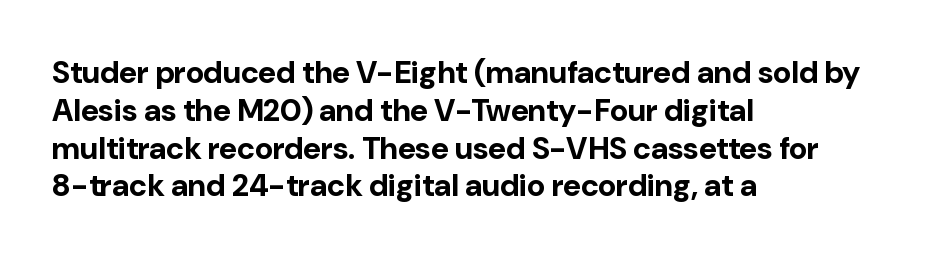
Q: Is the text bold? A: Yes.
Q: Is the text italic (slanted)? A: No, it is upright.
Q: Is the typeface a serif or a sans-serif typeface? A: Sans-serif.
Q: Is the text underlined? A: No.
Q: How is the paragraph aligned? A: Left-aligned.
Q: Is the spacing between letters normal or unusually wide? A: Normal.
Q: Width (condensed, normal, or wide)? A: Normal.
Q: Stroke contrast? A: Low.
Q: x-height? A: Medium.
Q: Monospaced? A: No.
